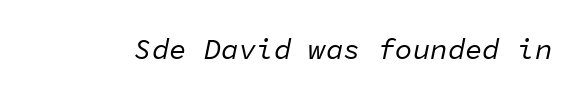
What stands out about the letter spacing? Nothing — it is the standard amount. There's an unmistakable incline to the writing here. No heavy texture on the line: the type isn't bold. This rendering features lettering with no underline. You could count columns in this text — the font is strictly monospaced.
